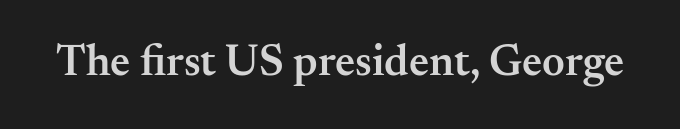
The image shows 44 px semibold serif type, upright; set normal letter spacing, not underlined; medium stroke contrast and a small x-height.
